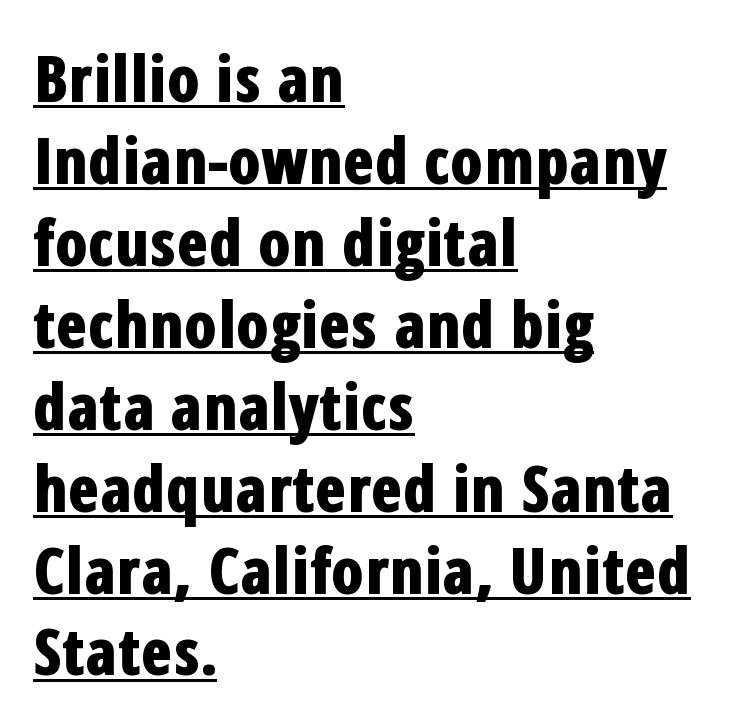
Students, note that the glyphs here touch the page at normal intervals. Left-aligned paragraph, ragged on the right. Decoration check: the copy is underlined. The sample has been set heavy, in full bold. This sample has the flowing, uneven cadence of proportional lettering.
